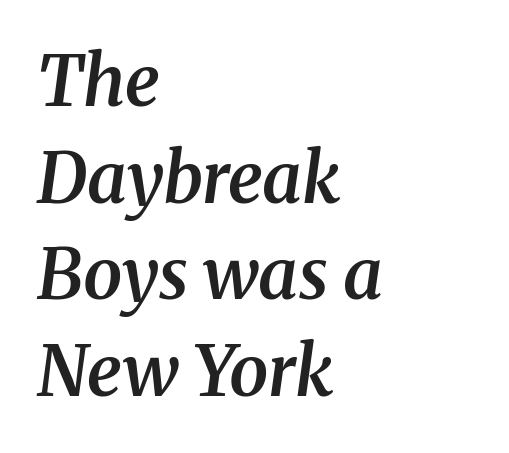
The image shows 70 px semibold serif type, italic (leaning right); set left-aligned, normal line spacing (1.38x), normal letter spacing, not underlined; medium stroke contrast and a medium x-height.
